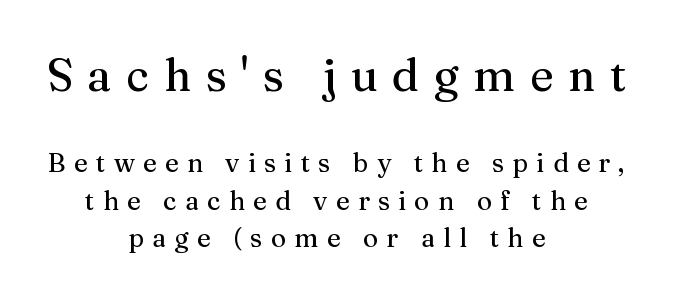
Glance below the letters and you will spot only blank space. Tall strokes in this sample are plumb rather than angled. Whoever set this chose a conventional vertical rhythm. Note the varied advance widths — an 'i' is clearly narrower than an 'm'. The characters display serif detailing at their extremities.
